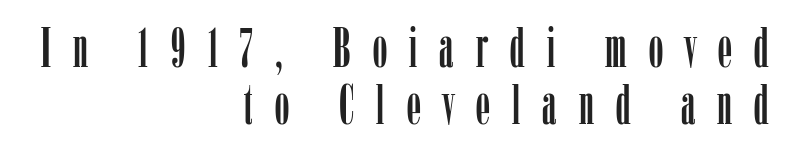
Q: Is the text italic (slanted)? A: No, it is upright.
Q: Is the typeface a serif or a sans-serif typeface? A: Serif.
Q: Is the text underlined? A: No.
Q: How is the paragraph aligned? A: Right-aligned.
Q: Is the spacing between letters normal or unusually wide? A: Unusually wide.
Q: Is the spacing between lines tight, normal or loose? A: Tight.
Q: Width (condensed, normal, or wide)? A: Condensed.
Q: Stroke contrast? A: Low.
Q: x-height? A: Medium.
Q: Monospaced? A: No.
